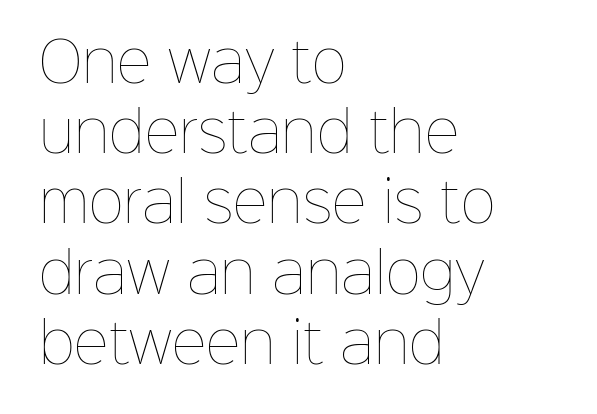
Line starts are locked; line ends wander. Honestly, the letter spacing is just normal — you wouldn't notice it. Normally led — the rows are evenly, conventionally spaced. Stems and bowls with no extra thickness — not bold. The letters advance in unequal steps, a hallmark of proportional type.
